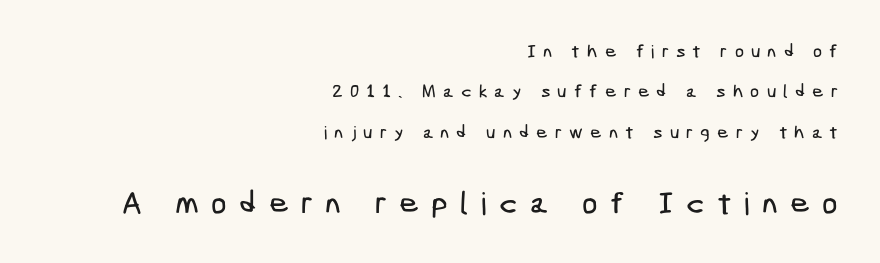
Q: Is the typeface a serif or a sans-serif typeface? A: Sans-serif.
Q: Is the text underlined? A: No.
Q: How is the paragraph aligned? A: Right-aligned.
Q: Is the spacing between letters normal or unusually wide? A: Unusually wide.
Q: Is the spacing between lines tight, normal or loose? A: Loose.
Q: Which block of text is set in a larger size, the first (top) or the second (bottom)? A: The second (bottom) one.
Q: Width (condensed, normal, or wide)? A: Condensed.
Q: Stroke contrast? A: Low.
Q: x-height? A: Medium.
